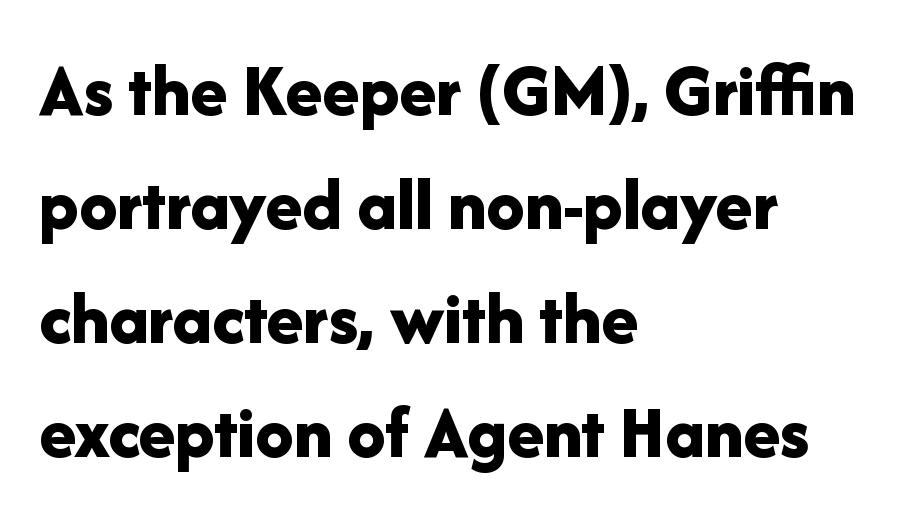
Is this a fixed-width face? No — the glyphs have proportional, varying widths. No extra tracking has been applied to these lines. Pretty heavy lettering here — definitely bold. Interline gaps are of average width in this sample. A clean baseline with only descenders dipping below it.
